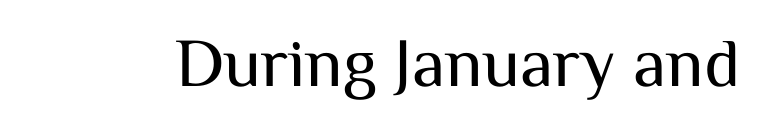
The image shows 69 px regular-weight sans-serif type, upright; set normal letter spacing, not underlined; medium stroke contrast and a medium x-height.
